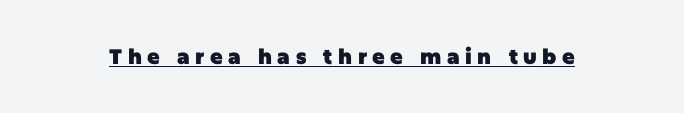
{"italic": "no", "bold": "yes", "underline": "yes", "letter_spacing": "wide", "letter_spacing_em": 0.26, "glyph_px": 21}
